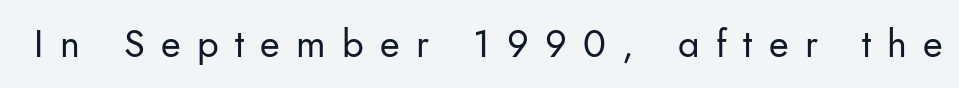
Looks like regular typesetting: each glyph gets only the width it needs. No feet cap the strokes, marking this as sans-serif type. The gaps between neighbouring characters are conspicuously large. Unlike italic type, these characters show no tilt at all.
